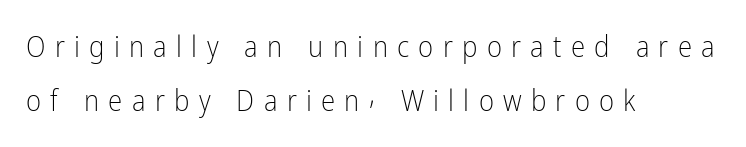
{"serif": "no", "italic": "no", "bold": "no", "weight": "light", "width": "condensed", "stroke_contrast": "low", "x_height": "medium", "monospaced": "no", "underline": "no", "align": "left", "line_spacing_ratio": 1.87, "letter_spacing": "wide", "letter_spacing_em": 0.32, "glyph_px": 29}
